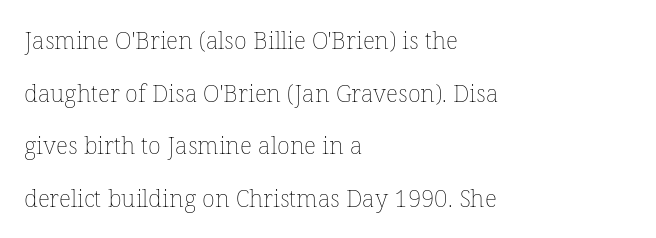
The image shows 24 px text type, upright; set left-aligned, loose line spacing (2.19x), normal letter spacing, not underlined.
